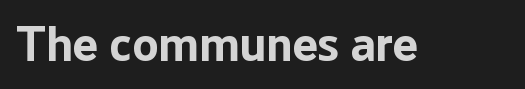
Q: Is the text bold? A: Yes.
Q: Is the text italic (slanted)? A: No, it is upright.
Q: Is the typeface a serif or a sans-serif typeface? A: Sans-serif.
Q: Is the text underlined? A: No.
Q: Is the spacing between letters normal or unusually wide? A: Normal.
Q: Width (condensed, normal, or wide)? A: Normal.
Q: Stroke contrast? A: Low.
Q: x-height? A: Medium.
Q: Monospaced? A: No.
